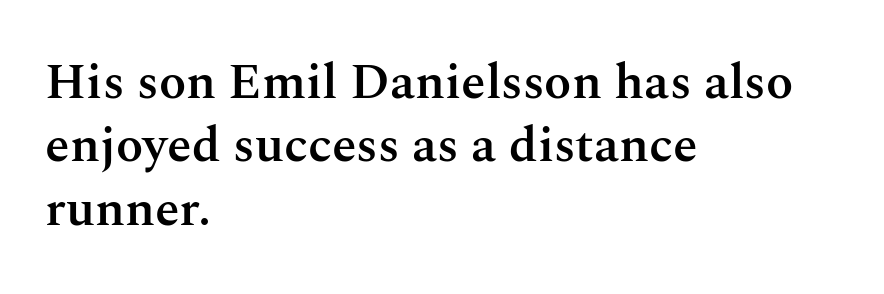
Line starts are locked; line ends wander. Successive baselines arrive at the customary interval. You can tell it's not italic because the verticals are truly vertical. The words here are not underlined. The horizontal fit of the characters is conventional and even.
